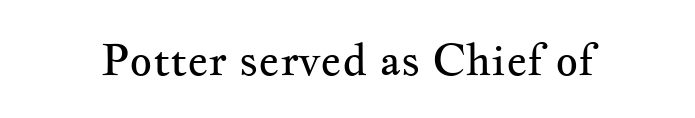
Look at the bottom of the vertical strokes: they flare into serifs here. How are the letters spaced? Ordinarily, with no added tracking. A clean baseline with only descenders dipping below it. The letters advance in unequal steps, a hallmark of proportional type. The face looks like a standard text weight, possibly lighter.
